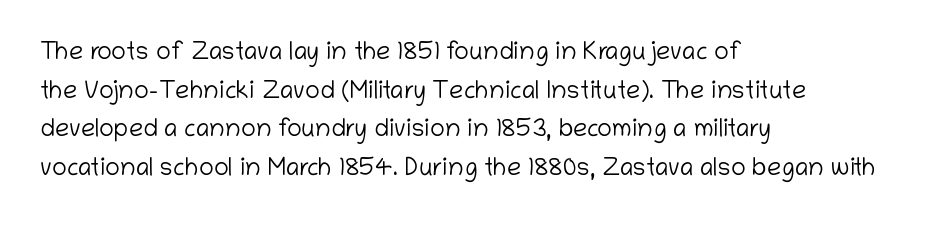
The image shows 25 px text type, upright; set left-aligned, normal line spacing (1.55x), normal letter spacing, not underlined.
